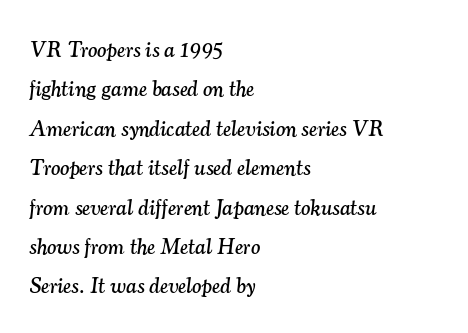
Standard letterfit; no display-style spreading of the glyphs. The strip under each line holds only bare page. The rag falls on the right side of this text block. Observe the lean: these are italic letterforms.
